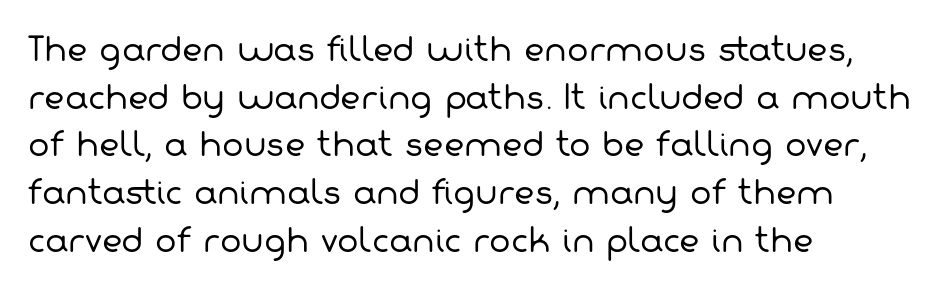
The image shows 32 px regular-weight sans-serif type; set left-aligned, normal line spacing (1.49x), normal letter spacing, not underlined; low stroke contrast and a medium x-height.
